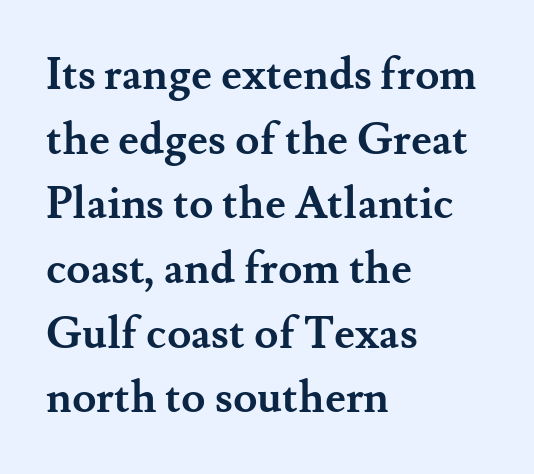
The image shows 44 px semibold serif type, upright; set left-aligned, normal line spacing (1.47x), normal letter spacing, not underlined; medium stroke contrast and a small x-height.
